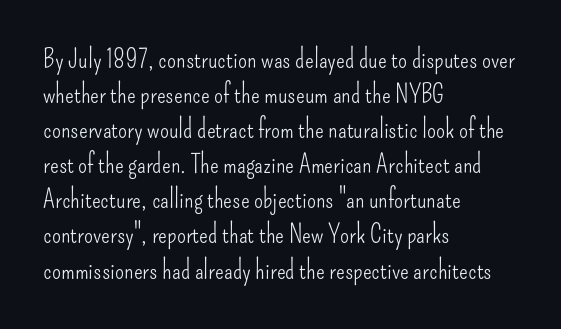
Q: Is the text bold? A: No.
Q: Is the text italic (slanted)? A: No, it is upright.
Q: Is the text underlined? A: No.
Q: How is the paragraph aligned? A: Left-aligned.
Q: Is the spacing between letters normal or unusually wide? A: Normal.
Q: Is the spacing between lines tight, normal or loose? A: Normal.
